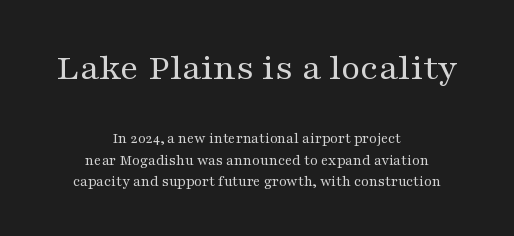
Q: Is the text bold? A: No.
Q: Is the text italic (slanted)? A: No, it is upright.
Q: Is the typeface a serif or a sans-serif typeface? A: Serif.
Q: Is the text underlined? A: No.
Q: How is the paragraph aligned? A: Centered.
Q: Is the spacing between letters normal or unusually wide? A: Normal.
Q: Is the spacing between lines tight, normal or loose? A: Normal.
Q: Which block of text is set in a larger size, the first (top) or the second (bottom)? A: The first (top) one.
Q: Width (condensed, normal, or wide)? A: Wide.
Q: Stroke contrast? A: Medium.
Q: x-height? A: Medium.
Q: Monospaced? A: No.
